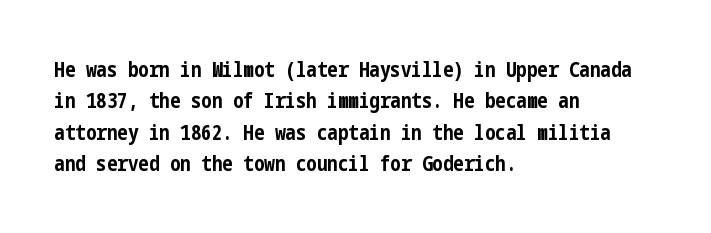
{"italic": "no", "bold": "yes", "underline": "no", "align": "left", "line_spacing": "normal", "line_spacing_ratio": 1.5, "letter_spacing": "normal", "letter_spacing_em": 0.0, "glyph_px": 21}
